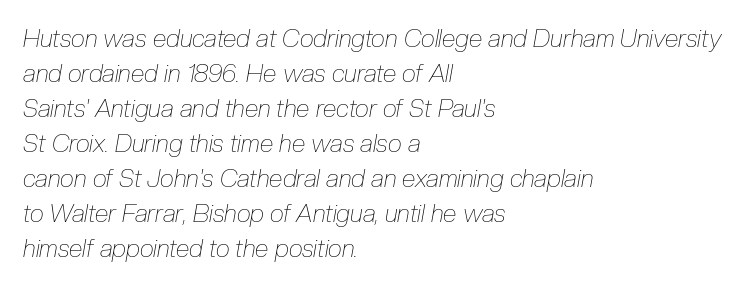
In terms of posture, this sample is oblique. This rendering leaves character spacing at its baseline value. Stem width sits at or under what a default text font uses. The passage is arranged the way most books set body copy — flush left. The glyphs are unaccompanied by any horizontal stroke below them.
